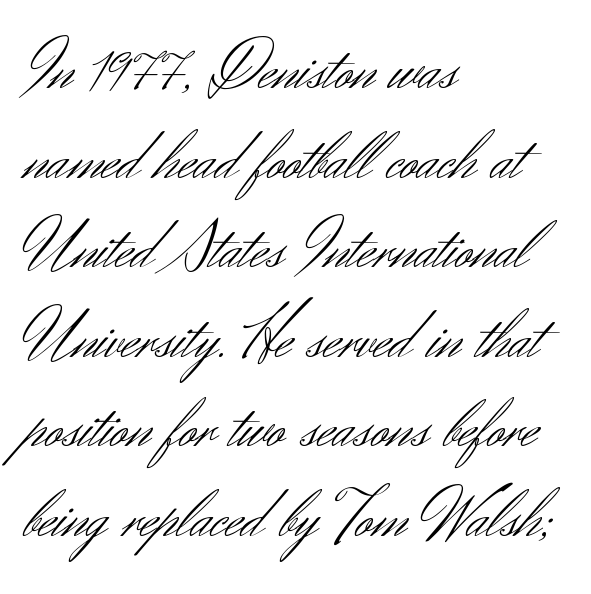
One-word summary of the alignment: left. The passage shown is typed in a proportional face where columns would drift. Quick note: underline off. The typeface has the unassuming heft of standard copy or less. Here the glyphs are tracked normally, forming tight word shapes.
